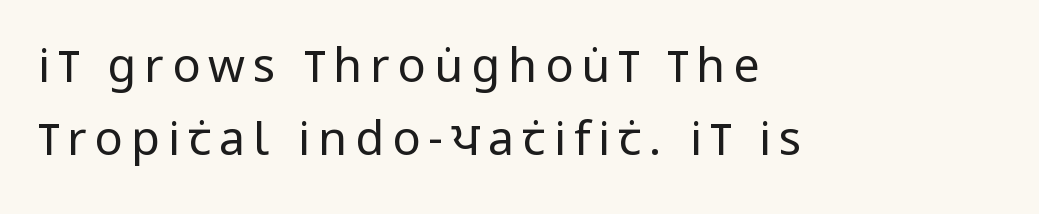
Q: Is the text bold? A: No.
Q: Is the text italic (slanted)? A: No, it is upright.
Q: Is the typeface a serif or a sans-serif typeface? A: Sans-serif.
Q: Is the text underlined? A: No.
Q: How is the paragraph aligned? A: Left-aligned.
Q: Is the spacing between lines tight, normal or loose? A: Normal.
Q: Width (condensed, normal, or wide)? A: Condensed.
Q: Stroke contrast? A: Low.
Q: x-height? A: Large.
Q: Monospaced? A: No.
